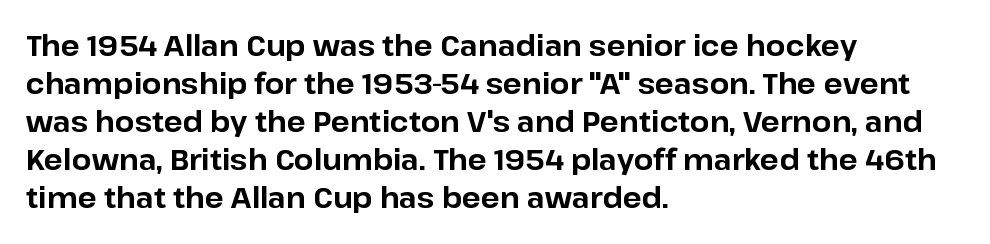
The space beneath each line is pristine and unruled. The characters look thick and weighty, a clear bold. Note the varied advance widths — an 'i' is clearly narrower than an 'm'. Unlike a traditional serif, this face leaves its strokes unadorned.
